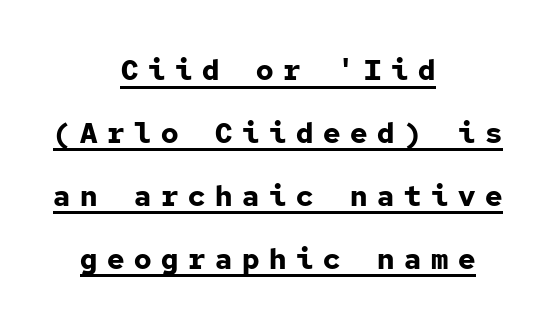
{"serif": "no", "italic": "no", "bold": "yes", "weight": "bold", "width": "normal", "stroke_contrast": "low", "x_height": "medium", "monospaced": "yes", "underline": "yes", "align": "center", "line_spacing": "loose", "line_spacing_ratio": 2.17, "letter_spacing": "wide", "letter_spacing_em": 0.33, "glyph_px": 29}
